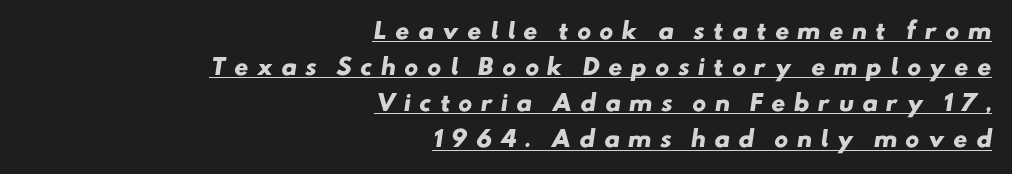
{"bold": "yes", "underline": "yes", "align": "right", "line_spacing": "normal", "line_spacing_ratio": 1.64, "letter_spacing": "wide", "letter_spacing_em": 0.36, "glyph_px": 22}
